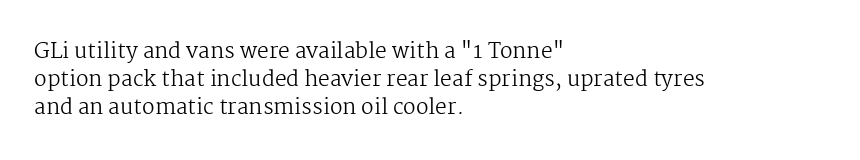
The paragraph has a hard left edge and a soft right edge. Rows of type keep a routine distance in the vertical direction. The letters sit at their default tracking, neither squeezed nor spread. Posture: vertical.
